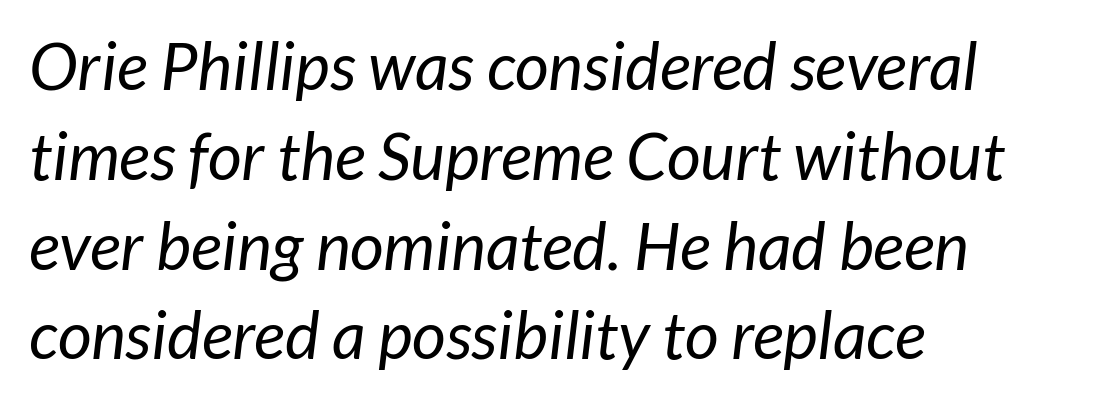
Q: Is the text bold? A: No.
Q: Is the typeface a serif or a sans-serif typeface? A: Sans-serif.
Q: Is the text underlined? A: No.
Q: How is the paragraph aligned? A: Left-aligned.
Q: Is the spacing between letters normal or unusually wide? A: Normal.
Q: Is the spacing between lines tight, normal or loose? A: Normal.
Q: Width (condensed, normal, or wide)? A: Normal.
Q: Stroke contrast? A: Low.
Q: x-height? A: Medium.
Q: Monospaced? A: No.
